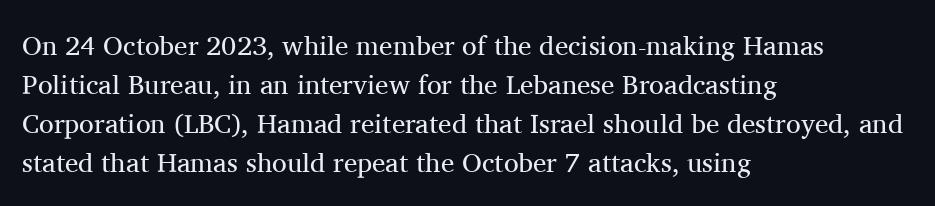
Q: Is the text bold? A: No.
Q: Is the text italic (slanted)? A: No, it is upright.
Q: Is the text underlined? A: No.
Q: How is the paragraph aligned? A: Left-aligned.
Q: Is the spacing between letters normal or unusually wide? A: Normal.
Q: Is the spacing between lines tight, normal or loose? A: Normal.
